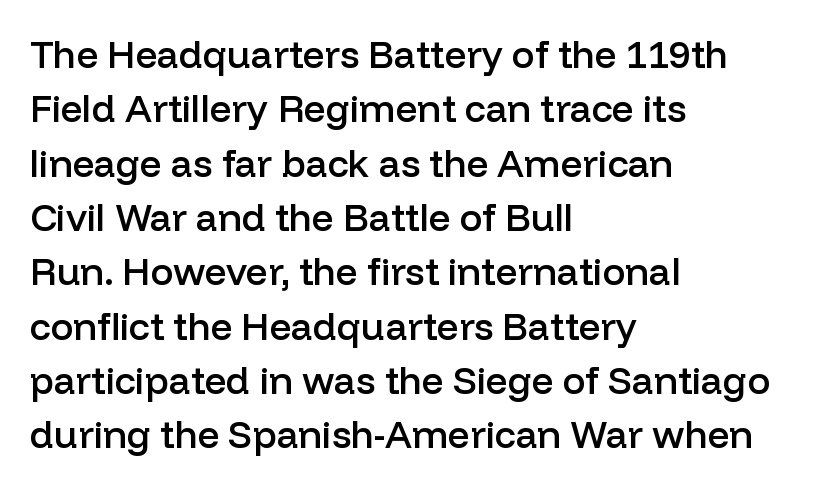
To sum up the face: it is a sans, with no serifs. Horizontal bands of white between lines are of average thickness. The font is running at a semibold setting, under full bold. No word sits above an underline. The typesetter chose a ragged-right arrangement here.
